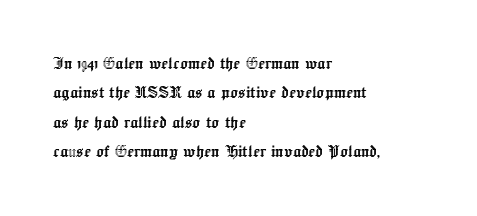
Notice how the passage keeps a crisp vertical edge on the left only. The space directly below the letters is spotless. The designer left line spacing at the default. Honestly, the letter spacing is just normal — you wouldn't notice it. Posture: vertical.
